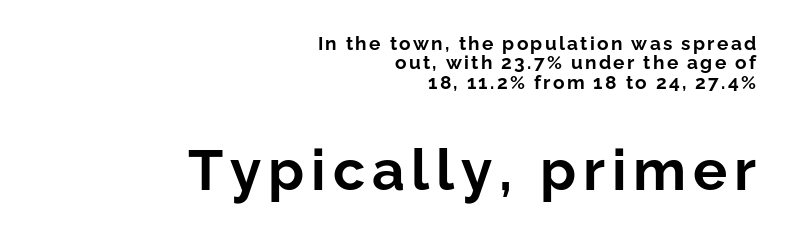
The image shows 57 px bold sans-serif type, upright; set right-aligned, tight line spacing (1.02x), not underlined; the second (bottom) block is 3.0x larger; low stroke contrast and a medium x-height.
